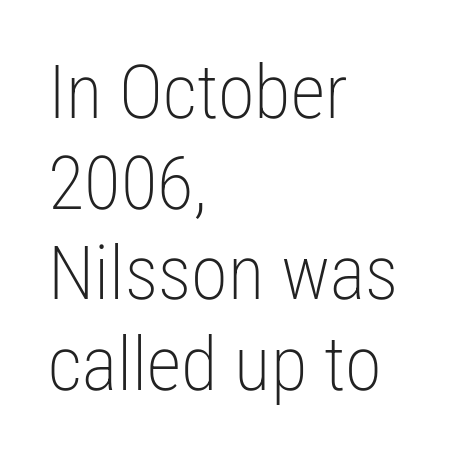
Q: Is the text bold? A: No.
Q: Is the text italic (slanted)? A: No, it is upright.
Q: Is the typeface a serif or a sans-serif typeface? A: Sans-serif.
Q: Is the text underlined? A: No.
Q: How is the paragraph aligned? A: Left-aligned.
Q: Is the spacing between letters normal or unusually wide? A: Normal.
Q: Width (condensed, normal, or wide)? A: Condensed.
Q: Stroke contrast? A: Low.
Q: x-height? A: Medium.
Q: Monospaced? A: No.
